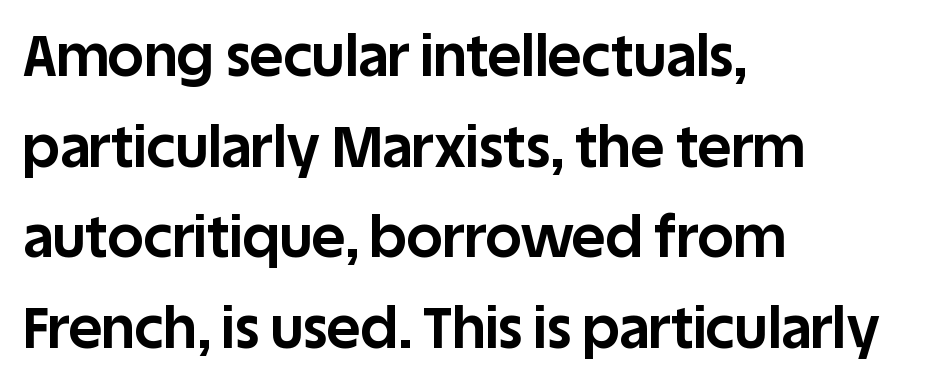
Letters rest on an invisible, unmarked baseline. No feet cap the strokes, marking this as sans-serif type. No italicization has been applied; the sample stays upright. These lines stack with their left ends in a neat column.
